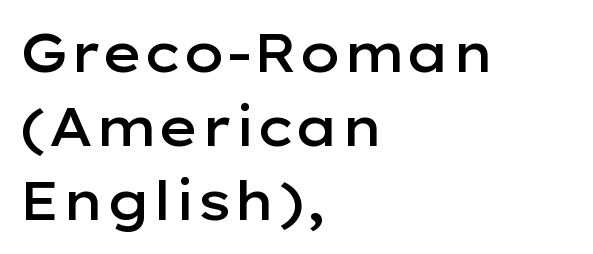
Q: Is the text bold? A: Semi-bold.
Q: Is the text italic (slanted)? A: No, it is upright.
Q: Is the typeface a serif or a sans-serif typeface? A: Sans-serif.
Q: Is the text underlined? A: No.
Q: How is the paragraph aligned? A: Left-aligned.
Q: Is the spacing between letters normal or unusually wide? A: Normal.
Q: Is the spacing between lines tight, normal or loose? A: Normal.
Q: Width (condensed, normal, or wide)? A: Wide.
Q: Stroke contrast? A: Low.
Q: x-height? A: Medium.
Q: Monospaced? A: No.
